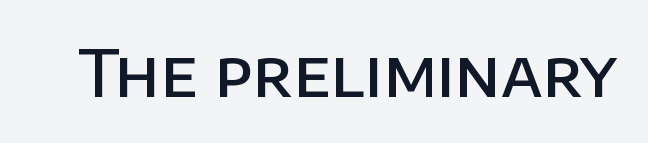
{"serif": "no", "italic": "no", "bold": "semi", "weight": "semibold", "width": "normal", "stroke_contrast": "low", "x_height": "large", "monospaced": "no", "underline": "no", "letter_spacing": "normal", "letter_spacing_em": 0.0, "glyph_px": 64}
